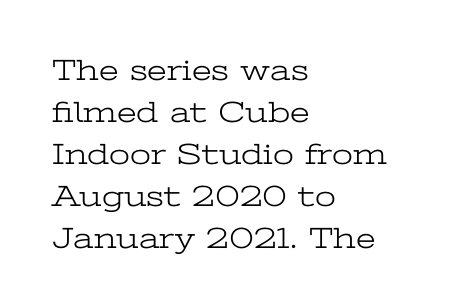
Q: Is the text bold? A: No.
Q: Is the text italic (slanted)? A: No, it is upright.
Q: Is the typeface a serif or a sans-serif typeface? A: Serif.
Q: Is the text underlined? A: No.
Q: How is the paragraph aligned? A: Left-aligned.
Q: Is the spacing between letters normal or unusually wide? A: Normal.
Q: Is the spacing between lines tight, normal or loose? A: Normal.
Q: Width (condensed, normal, or wide)? A: Wide.
Q: Stroke contrast? A: Low.
Q: x-height? A: Medium.
Q: Monospaced? A: No.
